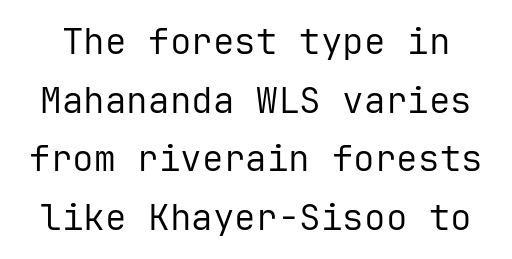
Looks like terminal output: every glyph gets an equal slot. The rows are spaced the way most documents space them. The letterforms sit at book weight or below. Upright lettering throughout.
